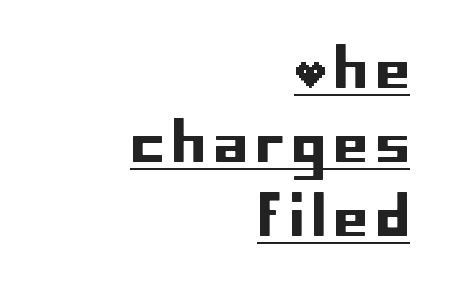
Q: Is the text italic (slanted)? A: No, it is upright.
Q: Is the typeface a serif or a sans-serif typeface? A: Sans-serif.
Q: Is the text underlined? A: Yes.
Q: How is the paragraph aligned? A: Right-aligned.
Q: Is the spacing between lines tight, normal or loose? A: Normal.
Q: Width (condensed, normal, or wide)? A: Normal.
Q: Stroke contrast? A: Low.
Q: x-height? A: Large.
